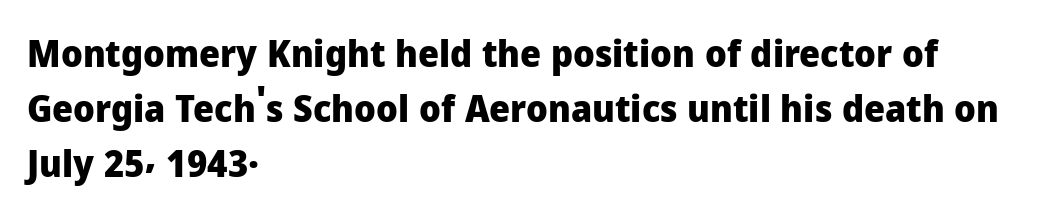
Q: Is the text bold? A: Yes.
Q: Is the text italic (slanted)? A: No, it is upright.
Q: Is the typeface a serif or a sans-serif typeface? A: Sans-serif.
Q: Is the text underlined? A: No.
Q: How is the paragraph aligned? A: Left-aligned.
Q: Is the spacing between letters normal or unusually wide? A: Normal.
Q: Is the spacing between lines tight, normal or loose? A: Normal.
Q: Width (condensed, normal, or wide)? A: Normal.
Q: Stroke contrast? A: Low.
Q: x-height? A: Medium.
Q: Monospaced? A: No.
